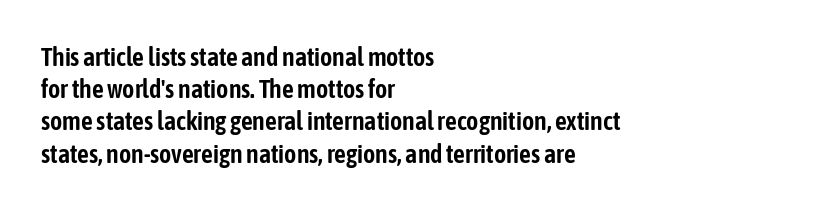
{"italic": "no", "underline": "no", "align": "left", "line_spacing_ratio": 1.24, "letter_spacing": "normal", "letter_spacing_em": 0.0, "glyph_px": 26}
